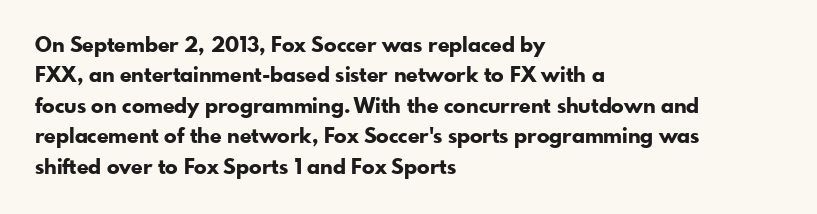
{"italic": "no", "bold": "yes", "underline": "no", "align": "left", "line_spacing": "normal", "line_spacing_ratio": 1.45, "letter_spacing": "normal", "letter_spacing_em": 0.0, "glyph_px": 21}
